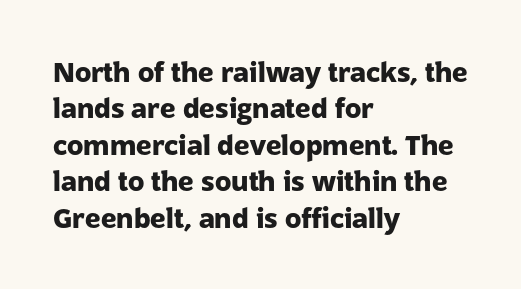
{"italic": "no", "bold": "yes", "underline": "no", "align": "left", "line_spacing": "normal", "line_spacing_ratio": 1.35, "letter_spacing": "normal", "letter_spacing_em": 0.0, "glyph_px": 27}
